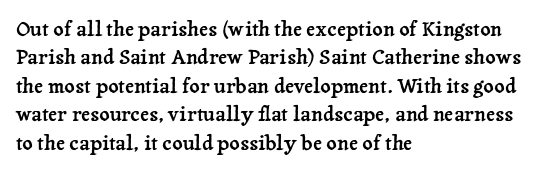
Q: Is the text italic (slanted)? A: No, it is upright.
Q: Is the text underlined? A: No.
Q: How is the paragraph aligned? A: Left-aligned.
Q: Is the spacing between letters normal or unusually wide? A: Normal.
Q: Is the spacing between lines tight, normal or loose? A: Normal.
